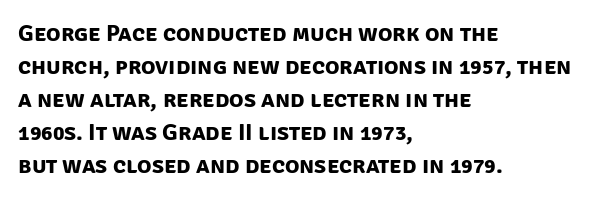
Q: Is the text bold? A: Yes.
Q: Is the text underlined? A: No.
Q: How is the paragraph aligned? A: Left-aligned.
Q: Is the spacing between letters normal or unusually wide? A: Normal.
Q: Is the spacing between lines tight, normal or loose? A: Normal.
